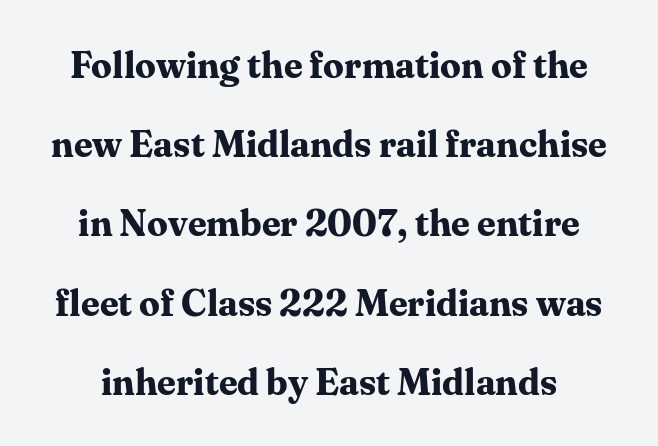
Q: Is the text bold? A: Yes.
Q: Is the text italic (slanted)? A: No, it is upright.
Q: Is the typeface a serif or a sans-serif typeface? A: Serif.
Q: Is the text underlined? A: No.
Q: Is the spacing between letters normal or unusually wide? A: Normal.
Q: Is the spacing between lines tight, normal or loose? A: Loose.
Q: Width (condensed, normal, or wide)? A: Normal.
Q: Stroke contrast? A: Medium.
Q: x-height? A: Medium.
Q: Monospaced? A: No.
